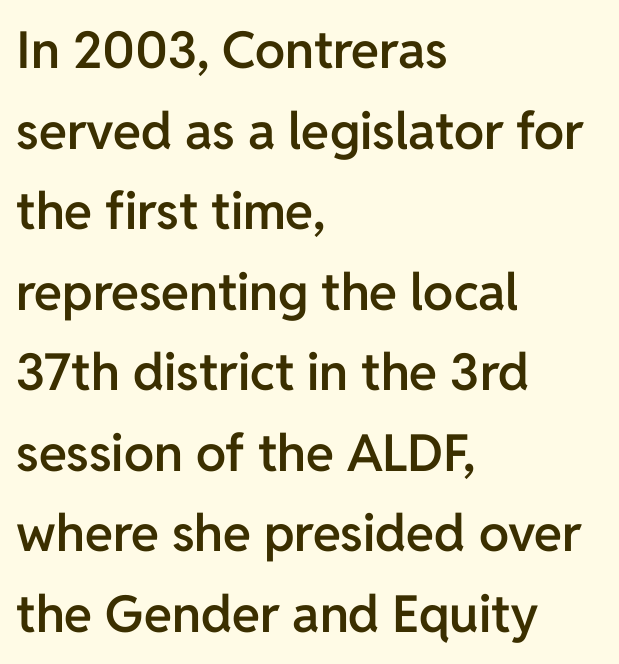
This is the in-between weight designers call semibold or demi. Look at the bottom of the vertical strokes: they stop flat, with no serifs. A typesetter would call this proportional, since set widths differ per character. Plain, unruled lines of type. The typesetter chose a ragged-right arrangement here. Regarding leading, the lines here are spaced in the standard way.
